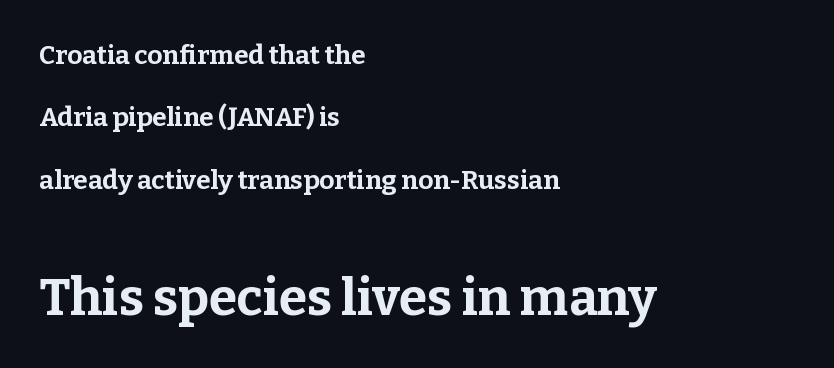
{"serif": "yes", "italic": "no", "bold": "yes", "weight": "bold", "width": "normal", "stroke_contrast": "low", "x_height": "medium", "monospaced": "no", "underline": "no", "align": "left", "line_spacing": "loose", "line_spacing_ratio": 2.4, "letter_spacing": "normal", "letter_spacing_em": 0.0, "larger_block": "second", "size_ratio": 1.96, "glyph_px": 51}
